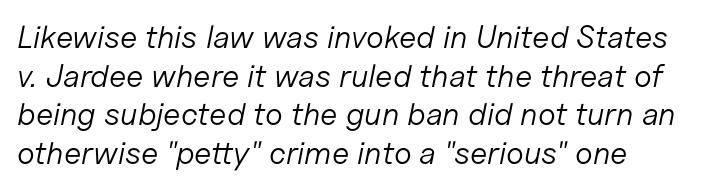
Q: Is the text bold? A: No.
Q: Is the text italic (slanted)? A: Yes, it leans right by about 11 degrees.
Q: Is the text underlined? A: No.
Q: Is the spacing between letters normal or unusually wide? A: Normal.
Q: Width (condensed, normal, or wide)? A: Normal.
Q: Stroke contrast? A: Low.
Q: x-height? A: Medium.
Q: Monospaced? A: No.
